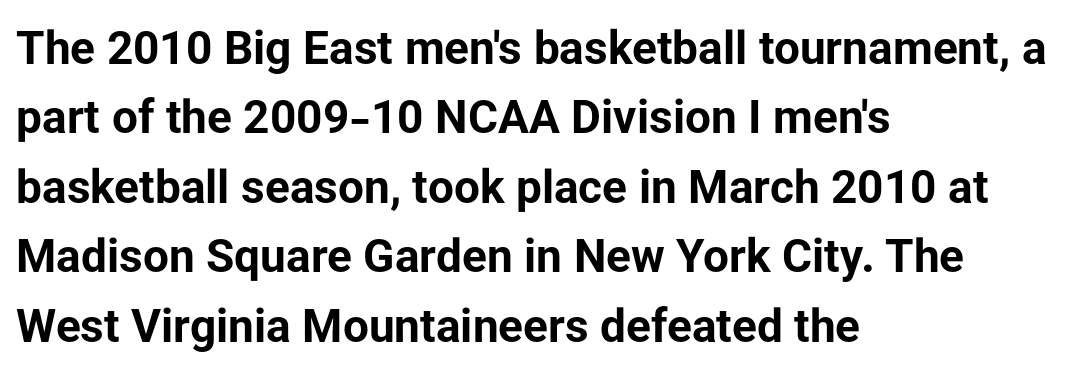
Q: Is the text bold? A: Yes.
Q: Is the text italic (slanted)? A: No, it is upright.
Q: Is the typeface a serif or a sans-serif typeface? A: Sans-serif.
Q: Is the text underlined? A: No.
Q: How is the paragraph aligned? A: Left-aligned.
Q: Is the spacing between letters normal or unusually wide? A: Normal.
Q: Is the spacing between lines tight, normal or loose? A: Normal.
Q: Width (condensed, normal, or wide)? A: Normal.
Q: Stroke contrast? A: Low.
Q: x-height? A: Medium.
Q: Monospaced? A: No.
